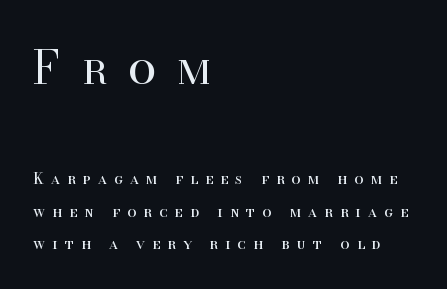
The image shows 45 px regular-weight serif type, upright; set left-aligned, loose line spacing (2.18x), unusually wide letter spacing (+0.48 em), not underlined; the first (top) block is 3.0x larger; high stroke contrast and a small x-height.
